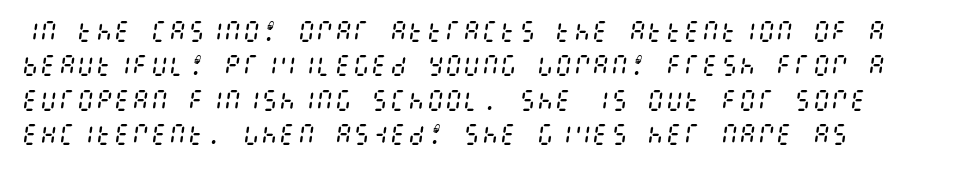
Q: Is the text bold? A: No.
Q: Is the text italic (slanted)? A: Yes, it leans right by about 8 degrees.
Q: Is the text underlined? A: No.
Q: How is the paragraph aligned? A: Left-aligned.
Q: Is the spacing between letters normal or unusually wide? A: Normal.
Q: Is the spacing between lines tight, normal or loose? A: Normal.
